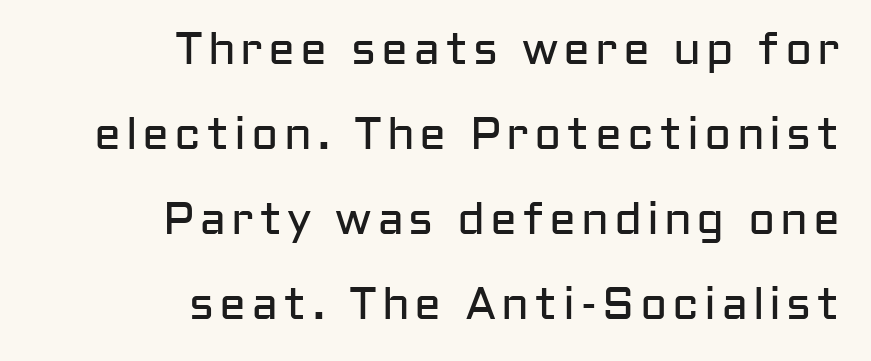
{"serif": "no", "italic": "no", "bold": "no", "weight": "regular", "width": "normal", "stroke_contrast": "low", "x_height": "medium", "monospaced": "no", "underline": "no", "align": "right", "line_spacing_ratio": 1.89, "glyph_px": 45}
